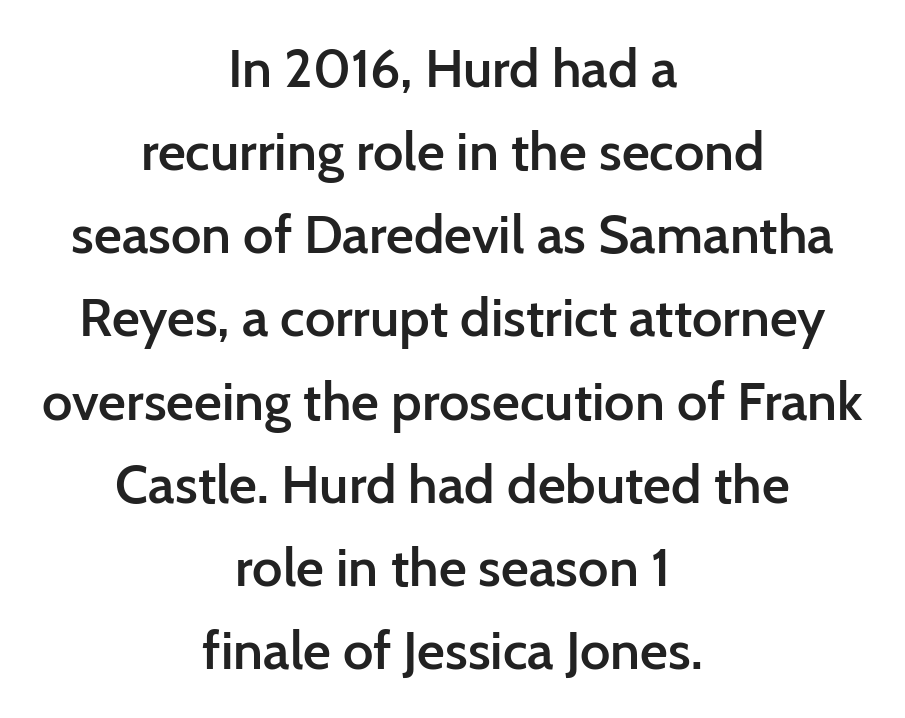
Does the leading feel generous? No, just average. Rule under the text: the space is simply empty. A student would call this center alignment; a typographer would say set centered. The tracking reads as untouched default to a designer's eye. These lines are rendered in a variable-pitch font.
